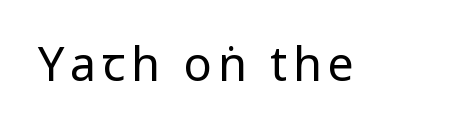
A clean baseline with only descenders dipping below it. Stroke mass is kept to a normal reading level or below. The characters display no serif detailing; their extremities are plain. The passage shown is typed in a proportional face where columns would drift. The type sits square on the baseline with zero lean.
